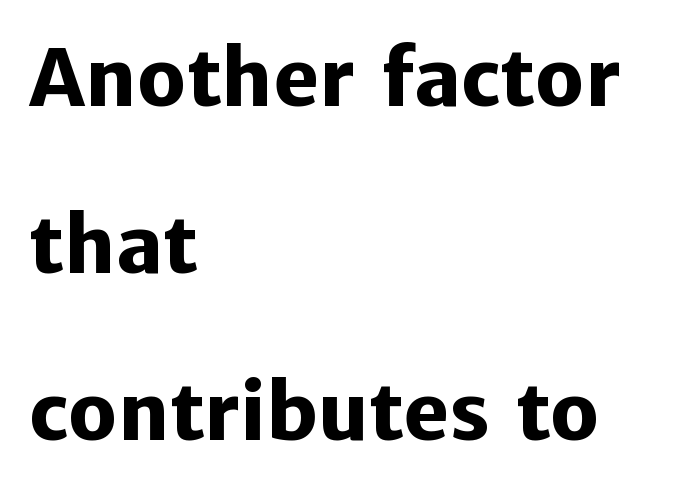
{"serif": "no", "italic": "no", "bold": "yes", "weight": "heavy", "width": "normal", "stroke_contrast": "low", "x_height": "medium", "monospaced": "no", "underline": "no", "align": "left", "line_spacing": "loose", "line_spacing_ratio": 2.14, "letter_spacing": "normal", "letter_spacing_em": 0.0, "glyph_px": 78}
